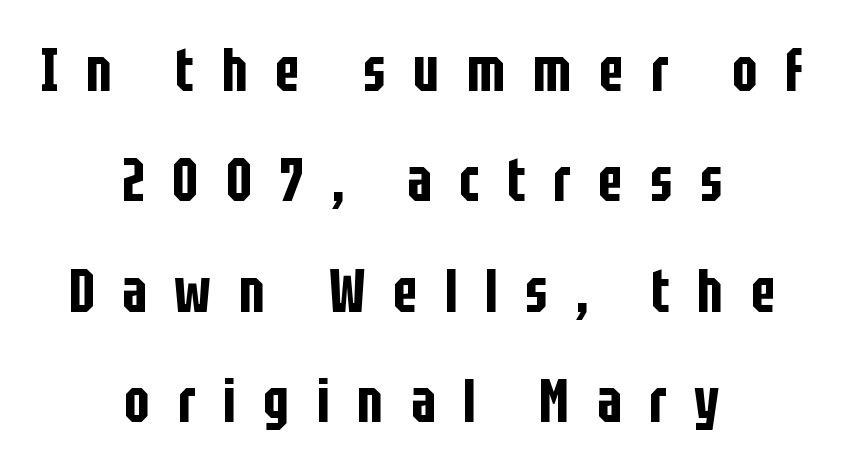
The image shows 60 px condensed sans-serif type, upright; set centered, line spacing 1.84x, unusually wide letter spacing (+0.46 em), not underlined; low stroke contrast and a large x-height.
